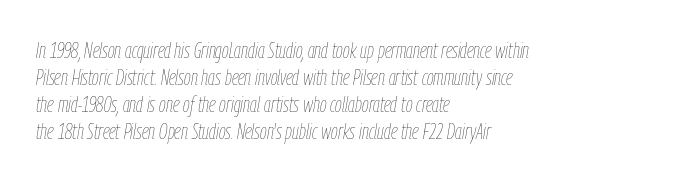
The image shows 22 px text type, italic (leaning right); set left-aligned, line spacing 1.22x, normal letter spacing, not underlined.
